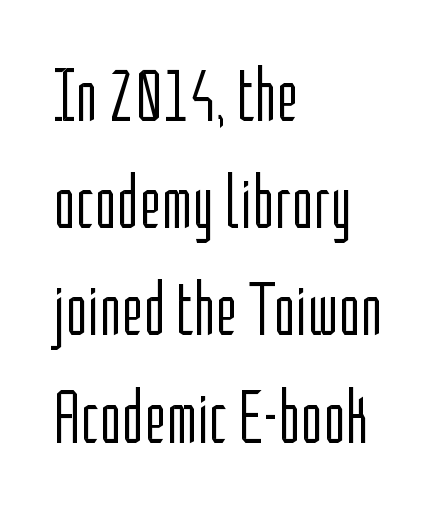
{"serif": "no", "italic": "no", "bold": "no", "weight": "light", "width": "condensed", "stroke_contrast": "low", "x_height": "medium", "monospaced": "no", "underline": "no", "align": "left", "line_spacing": "normal", "line_spacing_ratio": 1.43, "letter_spacing": "normal", "letter_spacing_em": 0.0, "glyph_px": 75}
